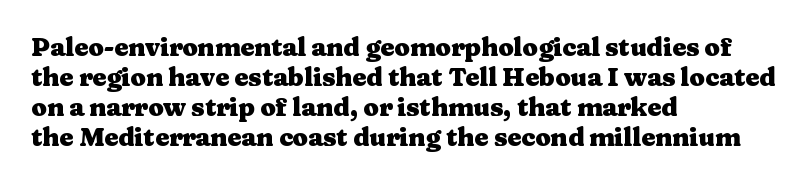
{"italic": "no", "bold": "yes", "underline": "no", "align": "left", "line_spacing_ratio": 1.2, "letter_spacing": "normal", "letter_spacing_em": 0.0, "glyph_px": 25}
